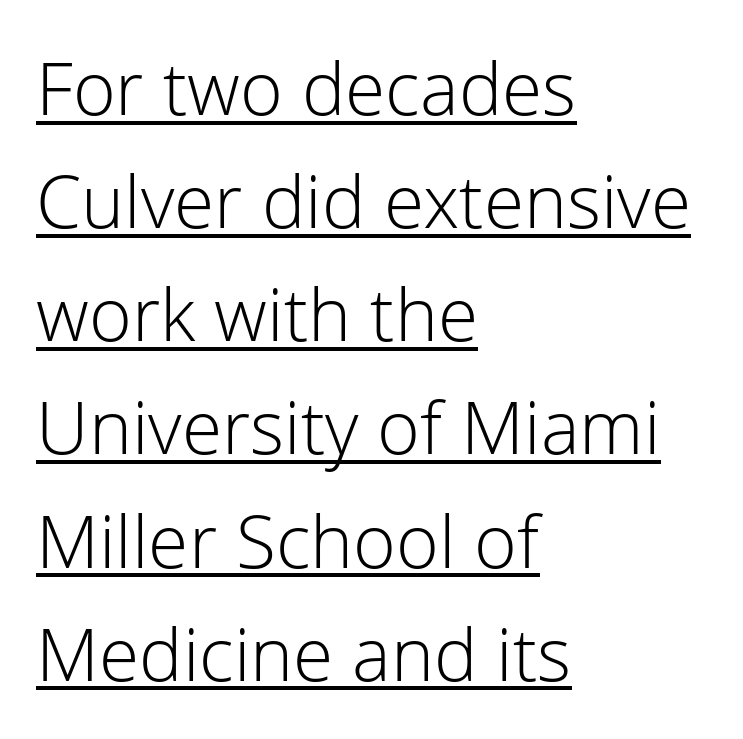
The image shows 73 px light sans-serif type, upright; set left-aligned, normal line spacing (1.55x), normal letter spacing, underlined; low stroke contrast and a medium x-height.
